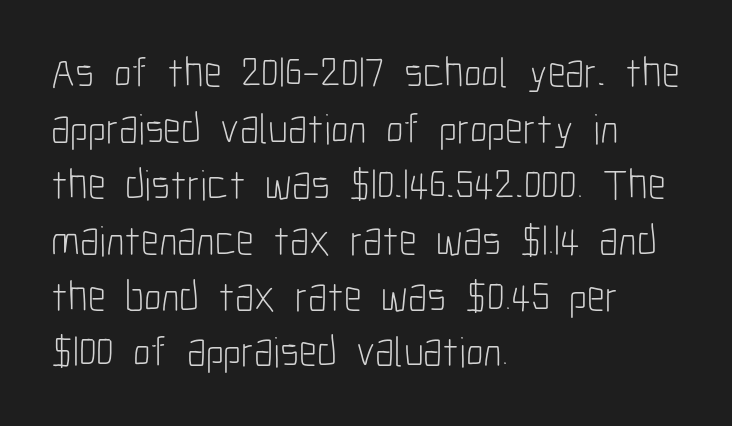
The image shows 43 px light, condensed sans-serif type, upright; set left-aligned, normal line spacing (1.3x), normal letter spacing, not underlined; low stroke contrast and a medium x-height.
